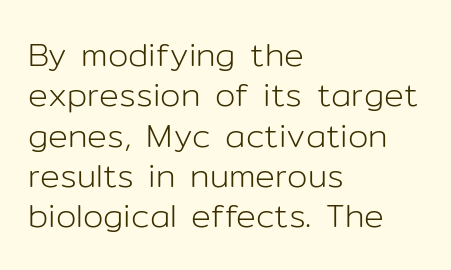
The image shows 33 px light sans-serif type, upright; set left-aligned, line spacing 1.22x, normal letter spacing, not underlined; low stroke contrast and a medium x-height.
